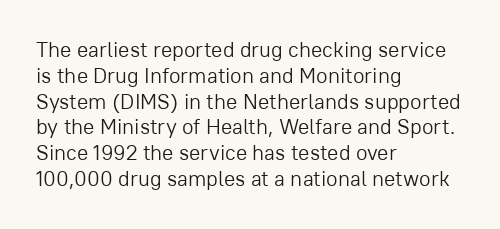
{"italic": "no", "bold": "no", "underline": "no", "align": "left", "line_spacing_ratio": 1.23, "letter_spacing": "normal", "letter_spacing_em": 0.0, "glyph_px": 21}
